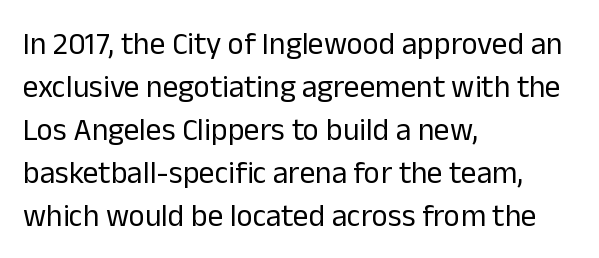
A roman cut, with each character standing at attention. The setting favours the left margin, as ordinary paragraphs usually do. Baseline-to-baseline distance is the conventional proportion of letter height. The type is set solid horizontally, with unmodified tracking. Bare-footed words on every line.
